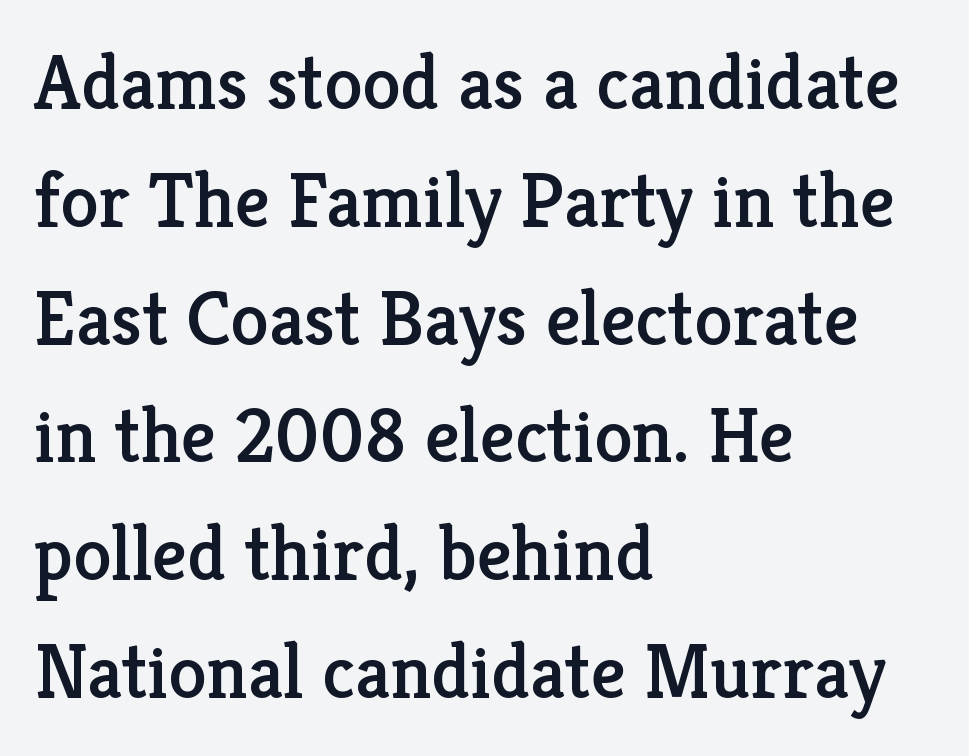
The image shows 77 px serif type, upright; set left-aligned, normal line spacing (1.53x), normal letter spacing, not underlined; low stroke contrast and a medium x-height.
